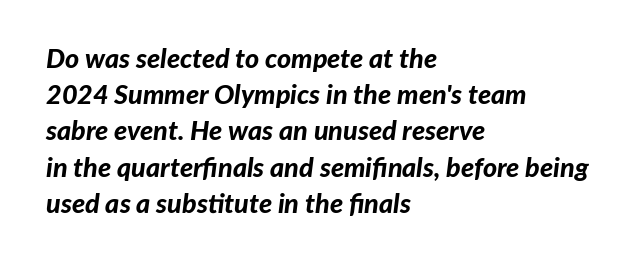
The image shows 27 px bold type, italic (leaning right); set left-aligned, normal line spacing (1.34x), normal letter spacing, not underlined.
